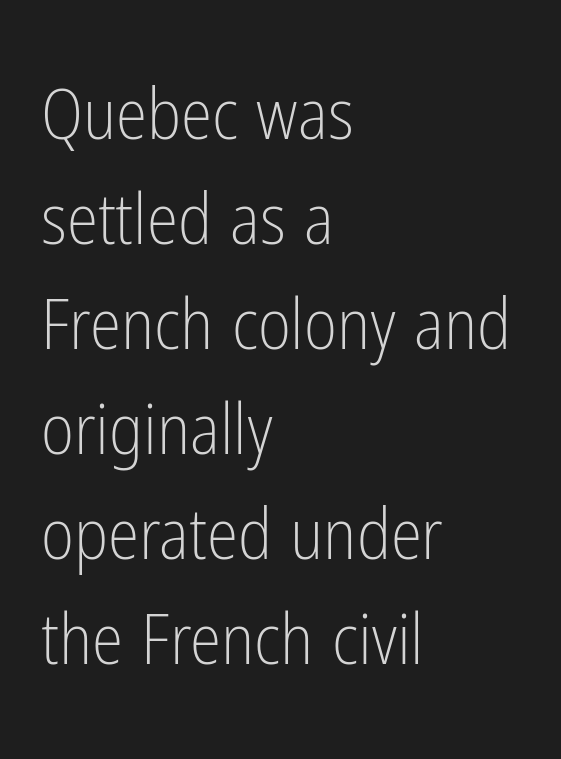
Q: Is the text bold? A: No.
Q: Is the text italic (slanted)? A: No, it is upright.
Q: Is the typeface a serif or a sans-serif typeface? A: Sans-serif.
Q: Is the text underlined? A: No.
Q: How is the paragraph aligned? A: Left-aligned.
Q: Is the spacing between letters normal or unusually wide? A: Normal.
Q: Is the spacing between lines tight, normal or loose? A: Normal.
Q: Width (condensed, normal, or wide)? A: Condensed.
Q: Stroke contrast? A: Low.
Q: x-height? A: Medium.
Q: Monospaced? A: No.
